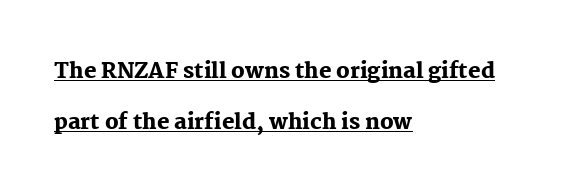
The image shows 21 px bold type, upright; set left-aligned, loose line spacing (2.45x), normal letter spacing, underlined.
